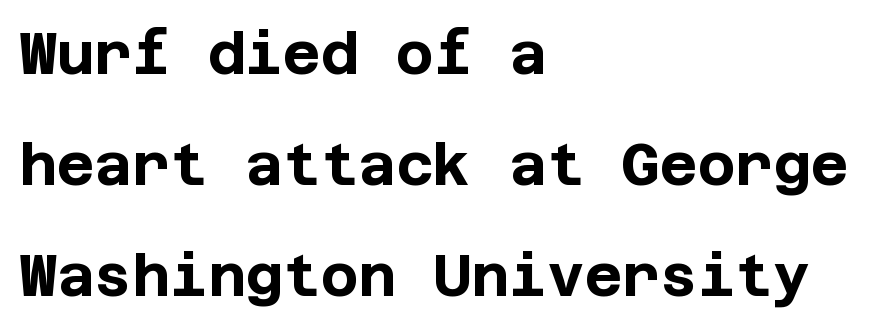
{"serif": "no", "italic": "no", "bold": "yes", "weight": "bold", "width": "normal", "stroke_contrast": "low", "x_height": "large", "underline": "no", "align": "left", "line_spacing": "loose", "line_spacing_ratio": 1.91, "letter_spacing": "normal", "letter_spacing_em": 0.0, "glyph_px": 58}
